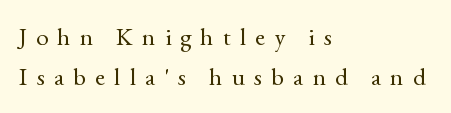
Q: Is the text bold? A: No.
Q: Is the text italic (slanted)? A: No, it is upright.
Q: Is the text underlined? A: No.
Q: How is the paragraph aligned? A: Left-aligned.
Q: Is the spacing between letters normal or unusually wide? A: Unusually wide.
Q: Is the spacing between lines tight, normal or loose? A: Normal.
